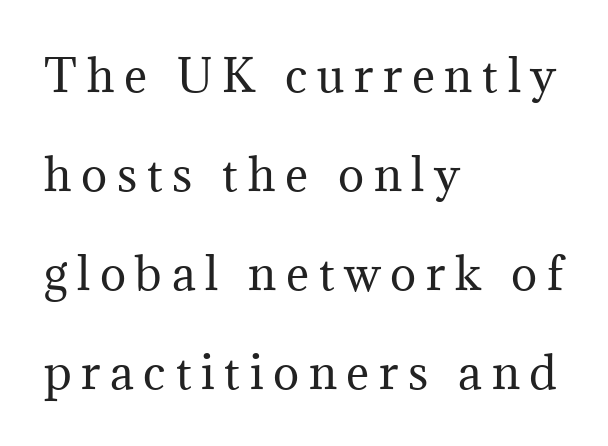
{"serif": "yes", "italic": "no", "bold": "no", "weight": "regular", "width": "normal", "stroke_contrast": "medium", "x_height": "medium", "monospaced": "no", "underline": "no", "align": "left", "line_spacing": "loose", "line_spacing_ratio": 2.25, "letter_spacing": "wide", "letter_spacing_em": 0.22, "glyph_px": 44}
